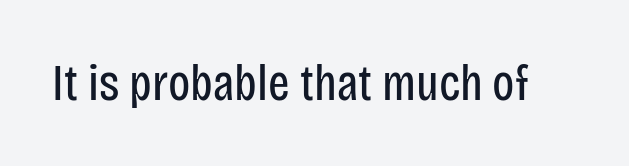
{"serif": "no", "italic": "no", "bold": "no", "weight": "regular", "width": "condensed", "stroke_contrast": "low", "x_height": "large", "monospaced": "no", "underline": "no", "letter_spacing": "normal", "letter_spacing_em": 0.0, "glyph_px": 51}
